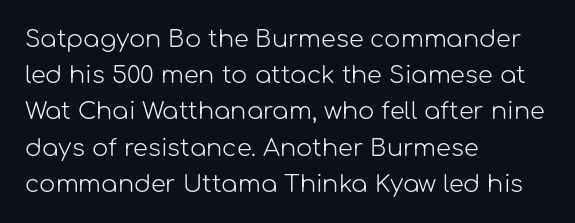
The image shows 24 px text type, upright; set left-aligned, normal line spacing (1.51x), normal letter spacing, not underlined.
